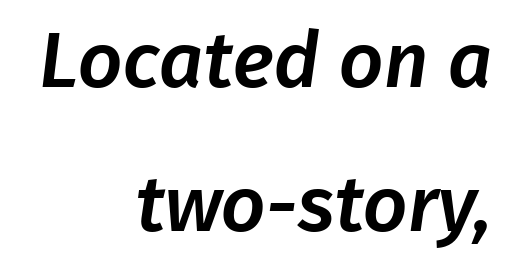
{"serif": "no", "width": "normal", "stroke_contrast": "low", "x_height": "medium", "monospaced": "no", "underline": "no", "align": "right", "line_spacing_ratio": 1.85, "letter_spacing": "normal", "letter_spacing_em": 0.0, "glyph_px": 78}
